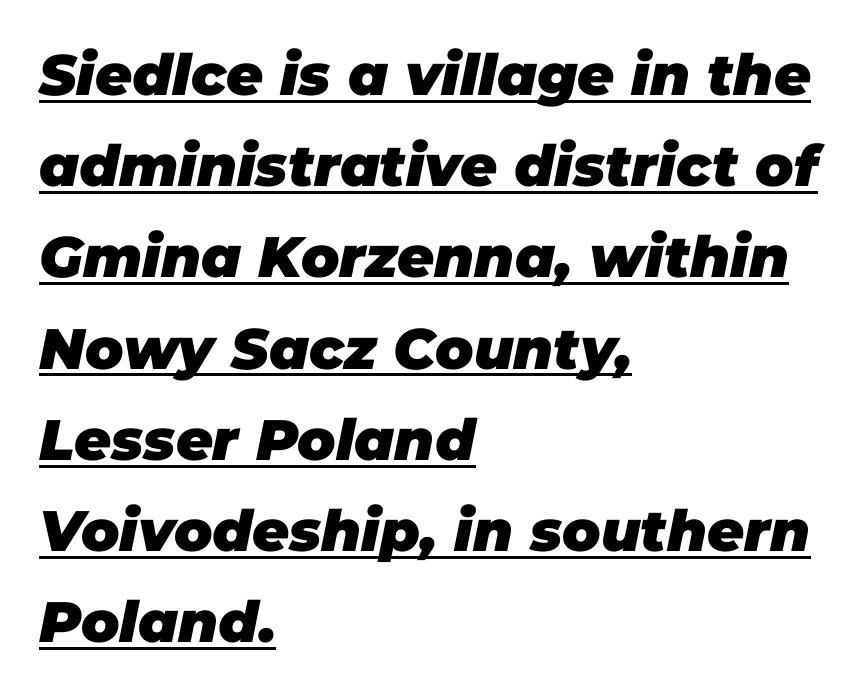
Q: Is the text bold? A: Yes.
Q: Is the text italic (slanted)? A: Yes, it leans right by about 11 degrees.
Q: Is the text underlined? A: Yes.
Q: How is the paragraph aligned? A: Left-aligned.
Q: Is the spacing between letters normal or unusually wide? A: Normal.
Q: Is the spacing between lines tight, normal or loose? A: Normal.
Q: Width (condensed, normal, or wide)? A: Normal.
Q: Stroke contrast? A: Low.
Q: x-height? A: Large.
Q: Monospaced? A: No.
